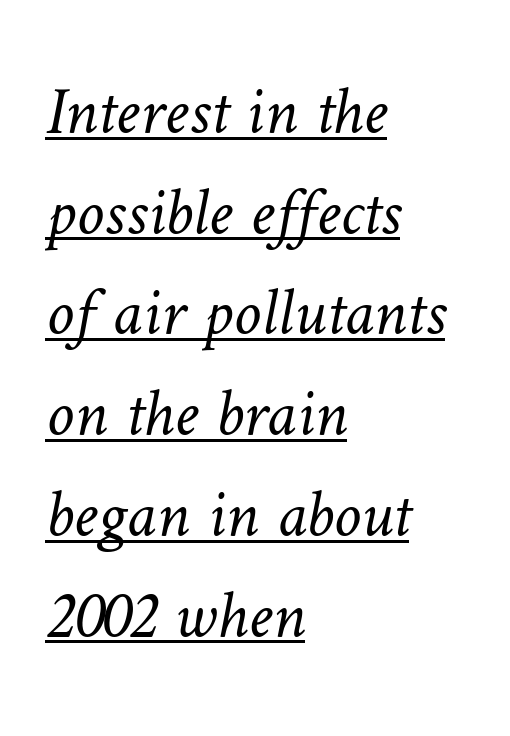
{"bold": "no", "weight": "light", "width": "normal", "stroke_contrast": "low", "x_height": "medium", "monospaced": "no", "underline": "yes", "align": "left", "line_spacing": "normal", "line_spacing_ratio": 1.46, "letter_spacing": "normal", "letter_spacing_em": 0.0, "glyph_px": 69}
